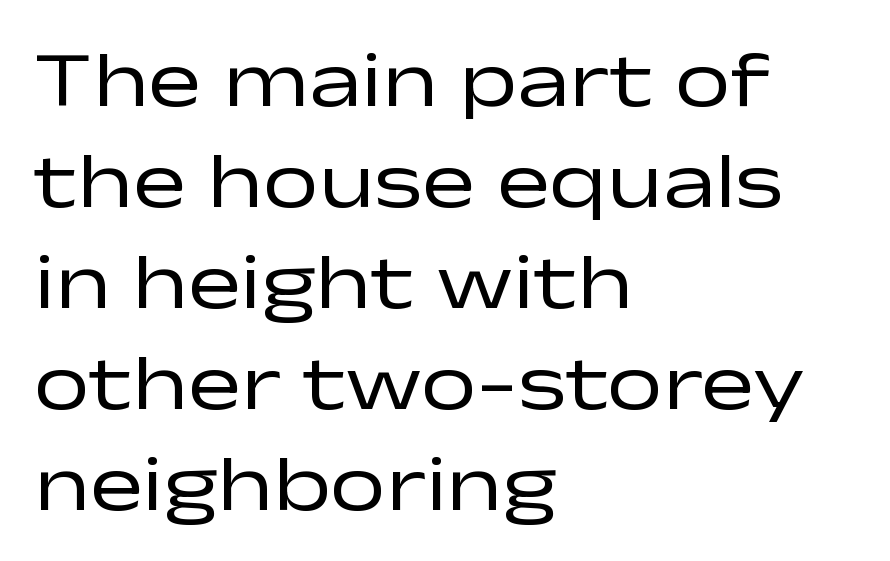
Honestly, the letter spacing is just normal — you wouldn't notice it. This is not heavy type; no bold has been used. Varying glyph widths throughout — classic text-font behaviour. This sample uses an upright cut, with every glyph sitting square on the baseline. The gap between lines stays unmarked.
